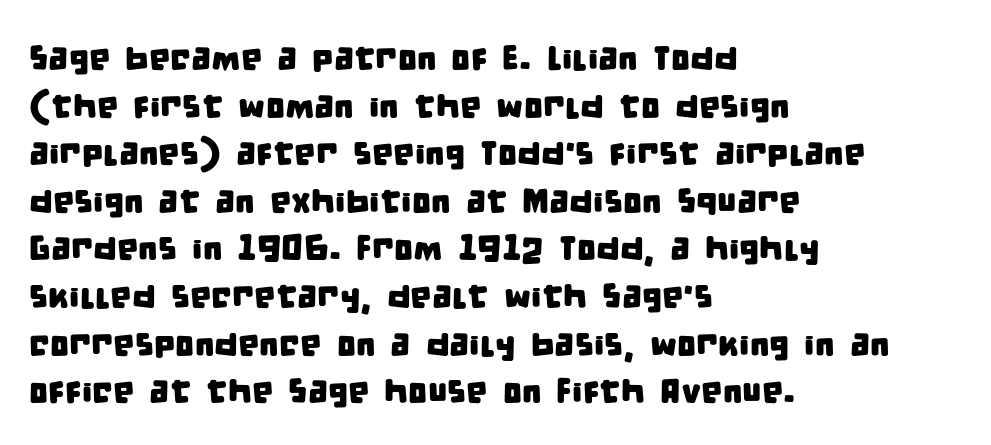
The image shows 34 px condensed sans-serif type; set left-aligned, normal line spacing (1.4x), normal letter spacing, not underlined; low stroke contrast and a large x-height.
